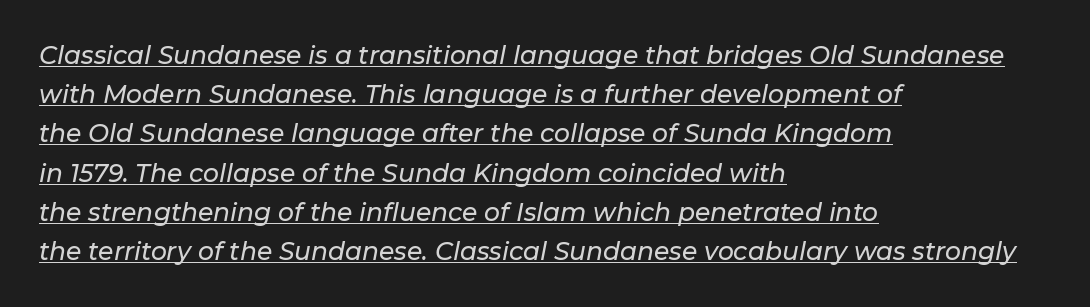
The image shows 25 px text type, italic (leaning right); set left-aligned, normal line spacing (1.57x), normal letter spacing, underlined.
